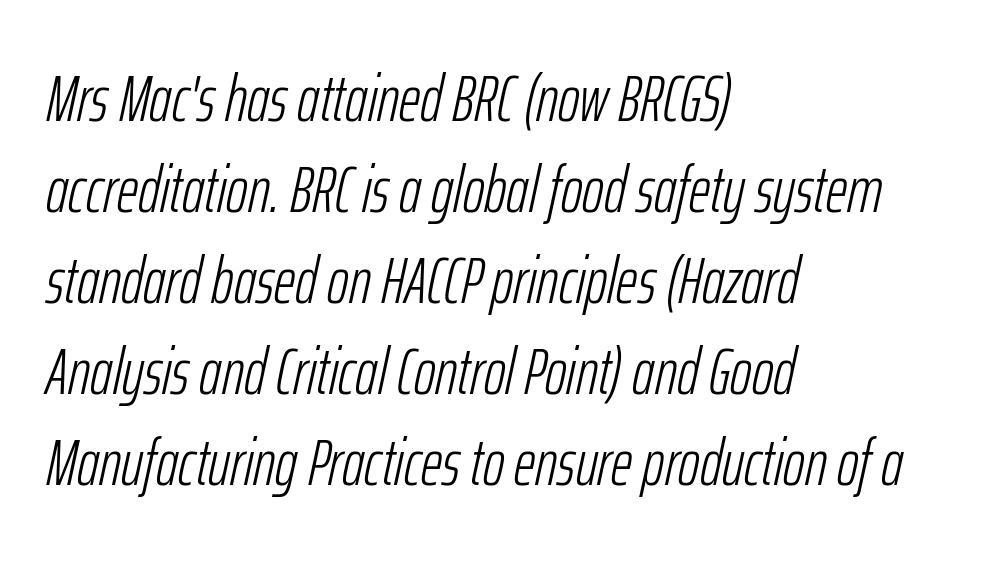
Honestly, there is no underline to notice here at all. A typesetter would call this zero additional tracking. The block of text has a typical density, with ordinary space between rows. Is the block centered? No — it sits flush against the left margin. Each letter keeps its own natural width here, so spacing adapts to shape.
